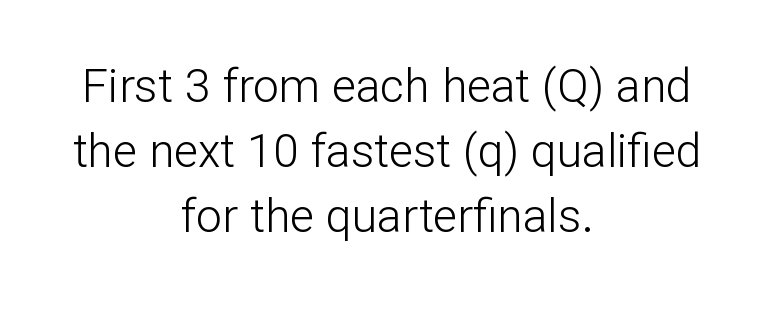
The space between consecutive lines is moderate. Is the stroke heavy? The answer is a plain regular-or-lighter. Standard letterfit; no display-style spreading of the glyphs. Anything drawn beneath the words? Only blank space. Here the designer chose a conventional face with non-uniform glyph widths. Which margin do the lines hug? Neither — every line sits in the middle.
